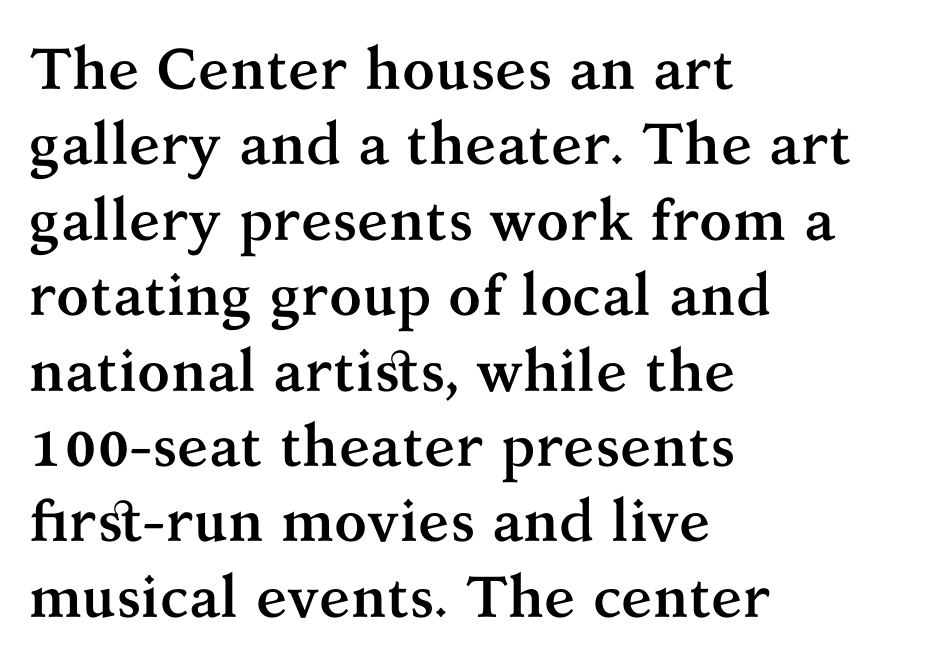
Q: Is the text bold? A: Yes.
Q: Is the text italic (slanted)? A: No, it is upright.
Q: Is the typeface a serif or a sans-serif typeface? A: Serif.
Q: Is the text underlined? A: No.
Q: How is the paragraph aligned? A: Left-aligned.
Q: Is the spacing between letters normal or unusually wide? A: Normal.
Q: Is the spacing between lines tight, normal or loose? A: Normal.
Q: Width (condensed, normal, or wide)? A: Normal.
Q: Stroke contrast? A: Medium.
Q: x-height? A: Medium.
Q: Monospaced? A: No.
